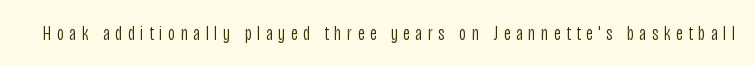
Stroke thickness stays within the range of a standard reading face or lighter. What stands out about the letter spacing? Its width — letters are far apart. A bare baseline throughout the passage. Every character sits straight up, as roman type does.
